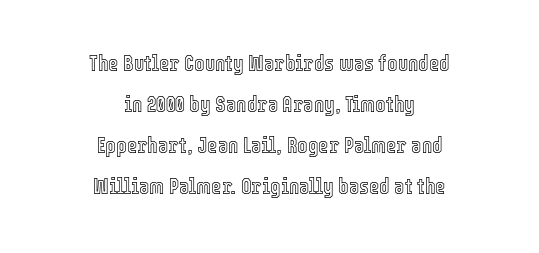
Q: Is the text italic (slanted)? A: No, it is upright.
Q: Is the text underlined? A: No.
Q: How is the paragraph aligned? A: Centered.
Q: Is the spacing between letters normal or unusually wide? A: Normal.
